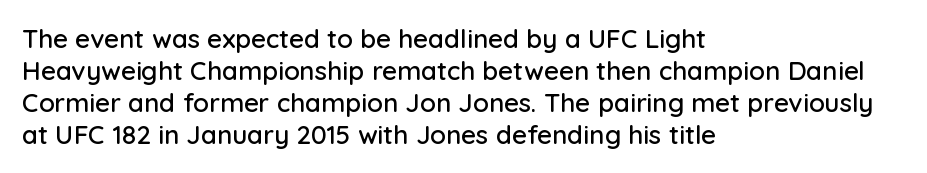
{"italic": "no", "underline": "no", "align": "left", "line_spacing_ratio": 1.23, "letter_spacing": "normal", "letter_spacing_em": 0.0, "glyph_px": 26}
